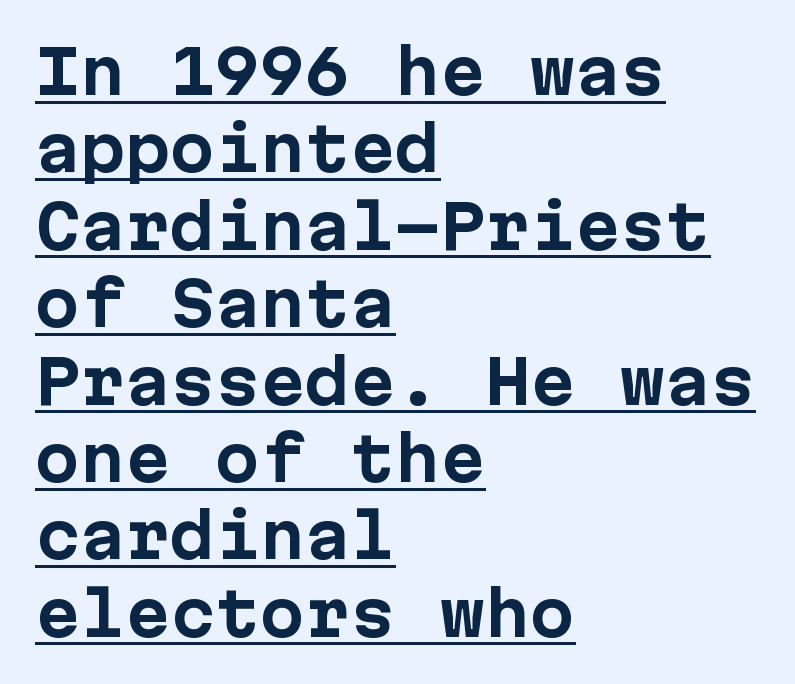
{"serif": "no", "italic": "no", "bold": "yes", "weight": "bold", "width": "normal", "stroke_contrast": "low", "x_height": "medium", "monospaced": "yes", "underline": "yes", "align": "left", "line_spacing": "normal", "line_spacing_ratio": 1.29, "letter_spacing": "normal", "letter_spacing_em": 0.0, "glyph_px": 60}
